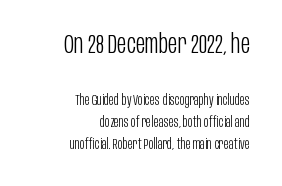
Tracking here is standard; glyphs follow each other at the usual distance. No chunkiness to these letters — they're not bold. Caption: multi-line text, flush right, ragged left. If you drew a line through each stem, it would be perfectly vertical. The glyphs are unaccompanied by any horizontal stroke below them.
